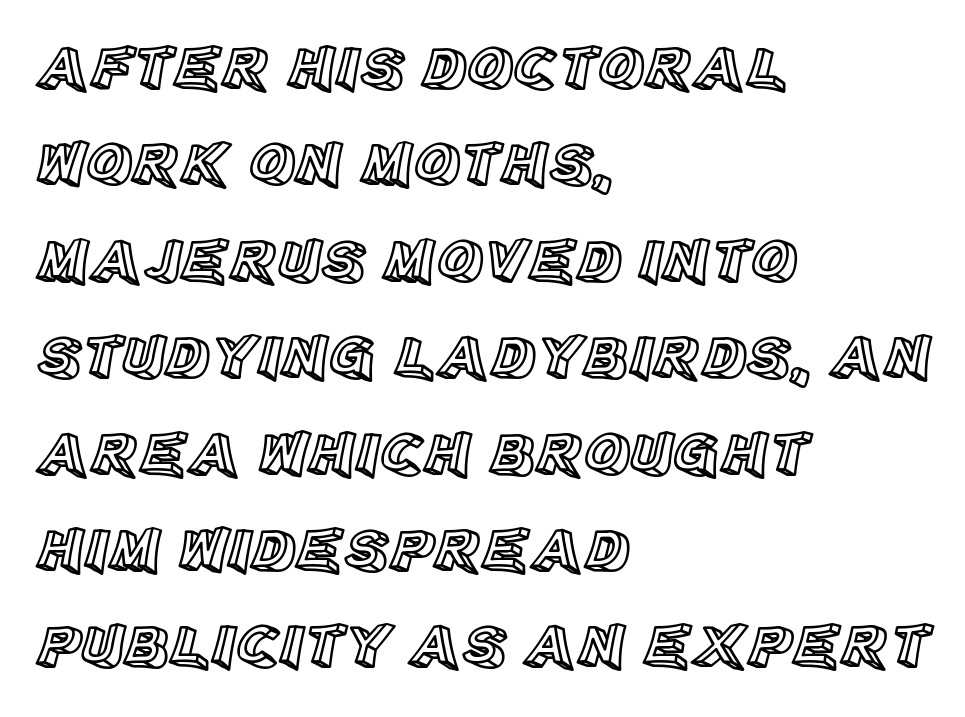
The image shows 63 px text type; set left-aligned, normal line spacing (1.53x), normal letter spacing, not underlined; a large x-height.
